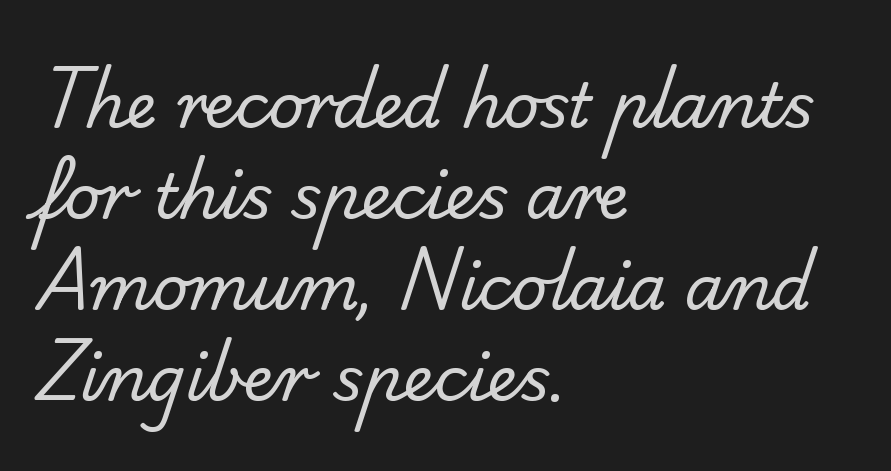
{"serif": "no", "bold": "no", "weight": "regular", "width": "normal", "stroke_contrast": "low", "x_height": "small", "monospaced": "no", "underline": "no", "align": "left", "line_spacing": "normal", "line_spacing_ratio": 1.47, "letter_spacing": "normal", "letter_spacing_em": 0.0, "glyph_px": 62}
